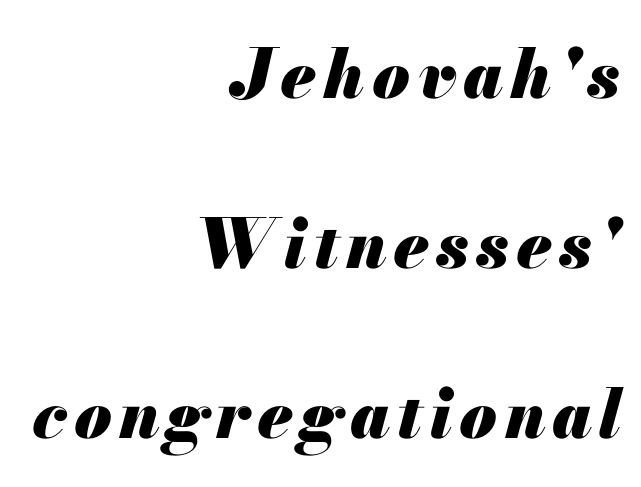
The image shows 68 px heavy type, italic (leaning right); set right-aligned, loose line spacing (2.5x), not underlined; medium stroke contrast and a small x-height.
